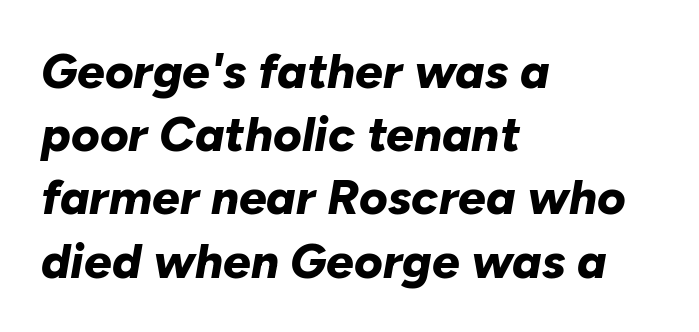
The image shows 49 px bold type, italic (leaning right); set left-aligned, normal line spacing (1.29x), normal letter spacing, not underlined; low stroke contrast and a medium x-height.
